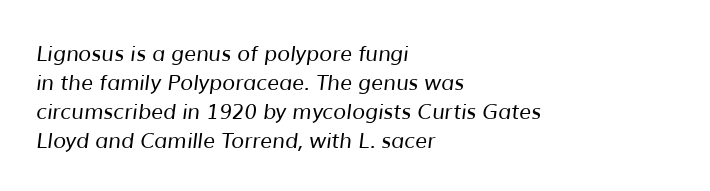
Q: Is the text bold? A: No.
Q: Is the text underlined? A: No.
Q: How is the paragraph aligned? A: Left-aligned.
Q: Is the spacing between letters normal or unusually wide? A: Normal.
Q: Is the spacing between lines tight, normal or loose? A: Normal.
